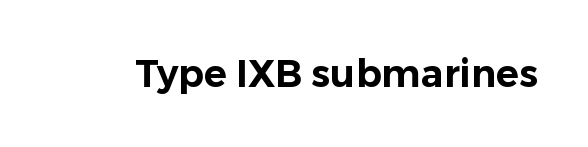
{"serif": "no", "italic": "no", "width": "normal", "stroke_contrast": "low", "x_height": "medium", "monospaced": "no", "underline": "no", "letter_spacing": "normal", "letter_spacing_em": 0.0, "glyph_px": 38}
